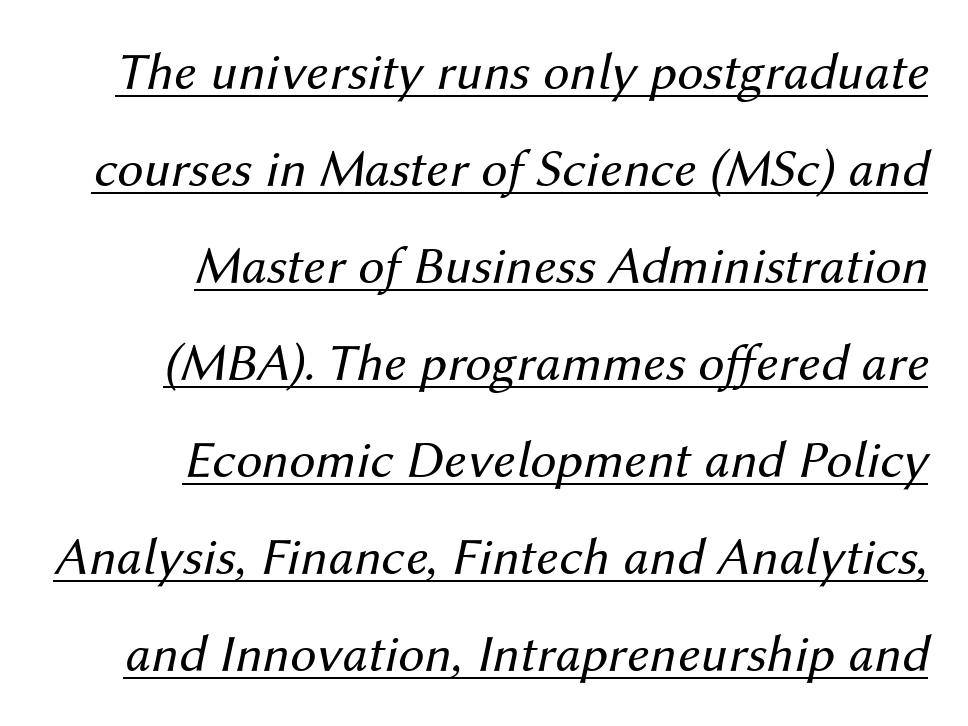
The rendering uses natural spacing where letterforms have individual widths. This sample carries an underscore along the baseline area. Each word holds together tightly as a unit, with standard inter-letter gaps. Weight class: somewhere from thin through regular. A student would call this right alignment; a typographer would say flush right, rag left. Characters are canted at an angle relative to the baseline's perpendicular.
